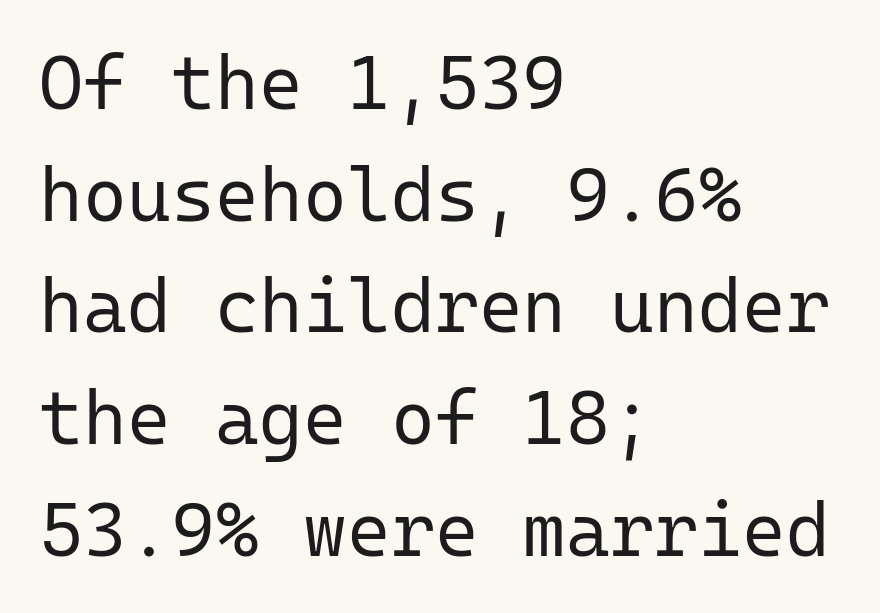
Compared with a centered layout, this one pins lines to the left instead. Ink coverage per letter is moderate at most. Decoration check: the copy has no underline. Spacing between characters is what you'd get straight out of the box. Regarding serifs, this sample does without them. You can tell it's not italic because the verticals are truly vertical.
